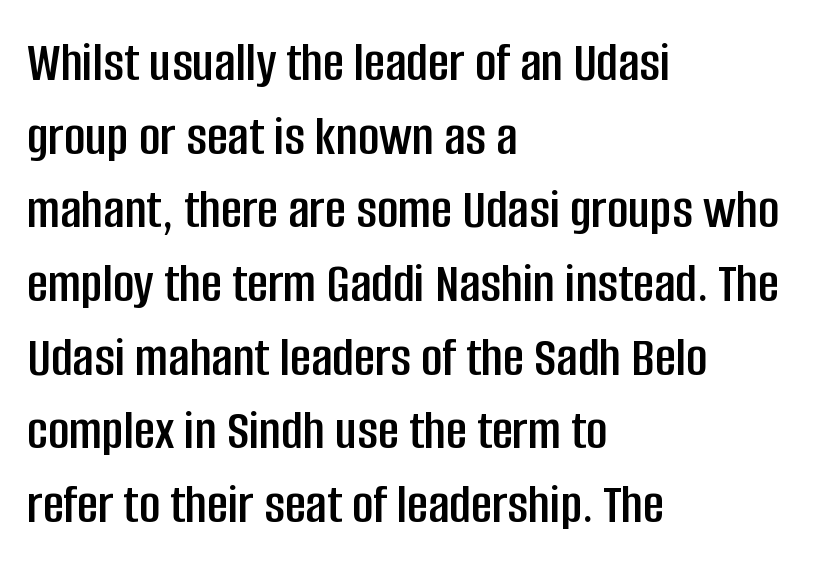
{"serif": "no", "italic": "no", "width": "condensed", "stroke_contrast": "low", "x_height": "large", "monospaced": "no", "underline": "no", "align": "left", "line_spacing": "normal", "line_spacing_ratio": 1.27, "letter_spacing": "normal", "letter_spacing_em": 0.0, "glyph_px": 58}
